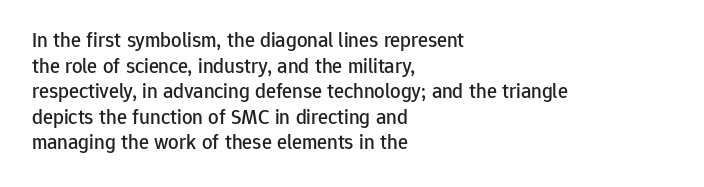
Line beginnings align vertically; line endings do not. Posture: vertical. A typesetter would call this zero additional tracking. The baseline area is clear.
